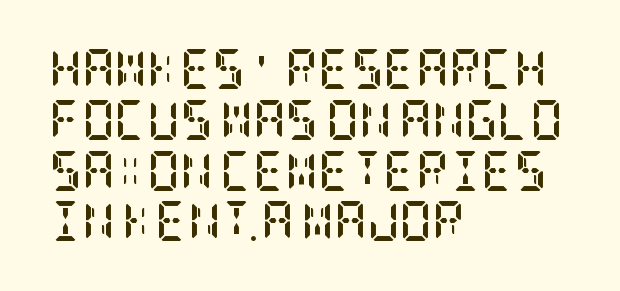
Words float on clear page, feet unadorned. Words appear dense and cohesive because spacing is normal. You'd pick this weight for a headline — it's a proper bold. The rendering uses a moderate line-height, typical for paragraphs.
